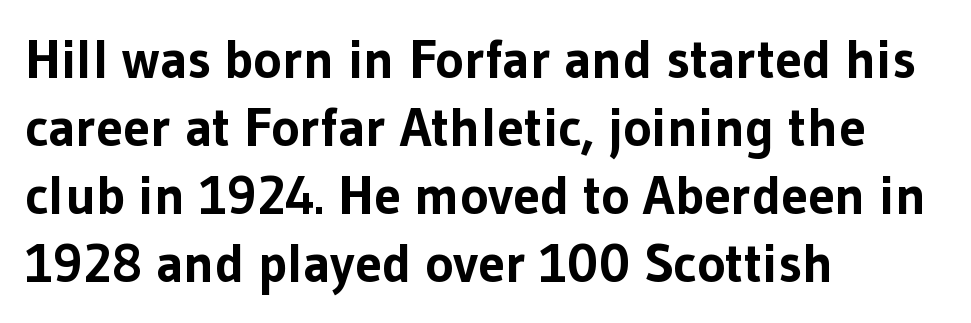
Q: Is the text bold? A: Yes.
Q: Is the text italic (slanted)? A: No, it is upright.
Q: Is the typeface a serif or a sans-serif typeface? A: Sans-serif.
Q: Is the text underlined? A: No.
Q: How is the paragraph aligned? A: Left-aligned.
Q: Is the spacing between letters normal or unusually wide? A: Normal.
Q: Is the spacing between lines tight, normal or loose? A: Normal.
Q: Width (condensed, normal, or wide)? A: Normal.
Q: Stroke contrast? A: Low.
Q: x-height? A: Medium.
Q: Monospaced? A: No.
